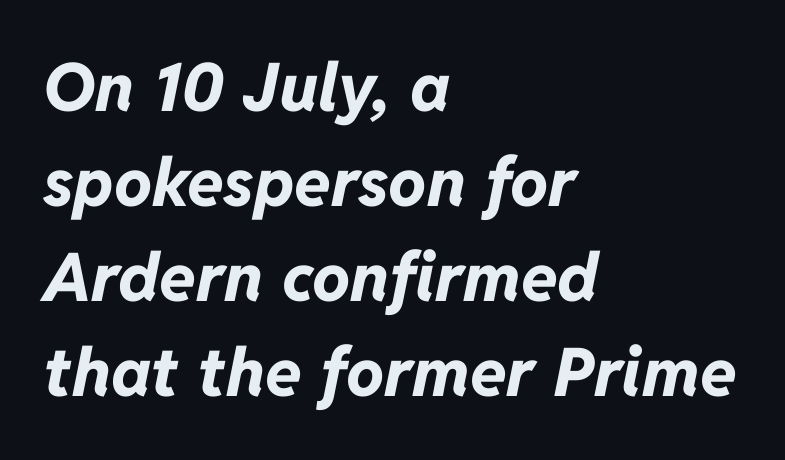
The image shows 67 px bold type, italic (leaning right); set left-aligned, normal line spacing (1.42x), normal letter spacing, not underlined; low stroke contrast and a medium x-height.
